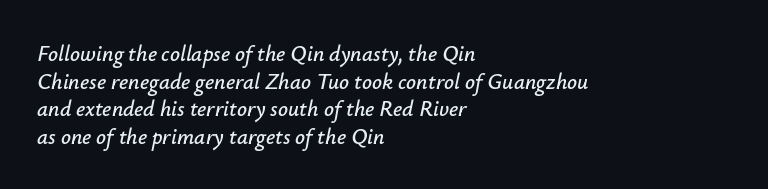
{"italic": "yes", "lean": "right", "slant_degrees": 12, "underline": "no", "align": "left", "line_spacing": "normal", "line_spacing_ratio": 1.26, "letter_spacing": "normal", "letter_spacing_em": 0.0, "glyph_px": 22}
